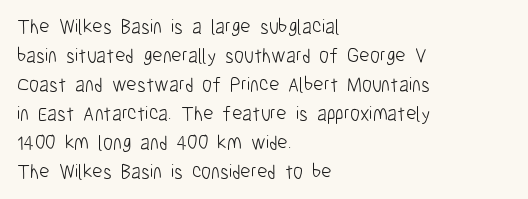
The image shows 20 px text type, upright; set left-aligned, normal line spacing (1.45x), normal letter spacing, not underlined.
